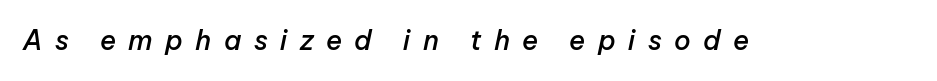
{"italic": "yes", "lean": "right", "slant_degrees": 12, "bold": "semi", "underline": "no", "letter_spacing": "wide", "letter_spacing_em": 0.46, "glyph_px": 27}
